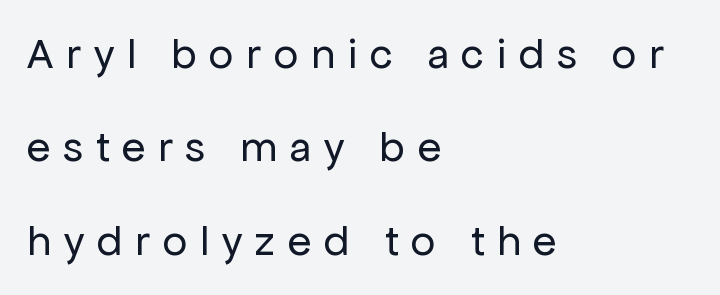
Q: Is the text bold? A: No.
Q: Is the text italic (slanted)? A: No, it is upright.
Q: Is the typeface a serif or a sans-serif typeface? A: Sans-serif.
Q: Is the text underlined? A: No.
Q: How is the paragraph aligned? A: Left-aligned.
Q: Is the spacing between letters normal or unusually wide? A: Unusually wide.
Q: Is the spacing between lines tight, normal or loose? A: Loose.
Q: Width (condensed, normal, or wide)? A: Normal.
Q: Stroke contrast? A: Low.
Q: x-height? A: Medium.
Q: Monospaced? A: No.
